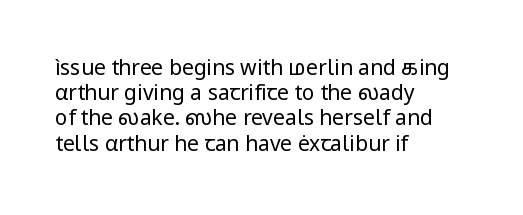
The letterforms sit shoulder to shoulder at normal distance. Typeset ragged right — the left edge is the straight one. The lettering holds an erect, upright posture throughout. Vertical stems look standard width or narrower in stroke. Beneath every word, the page is bare.
